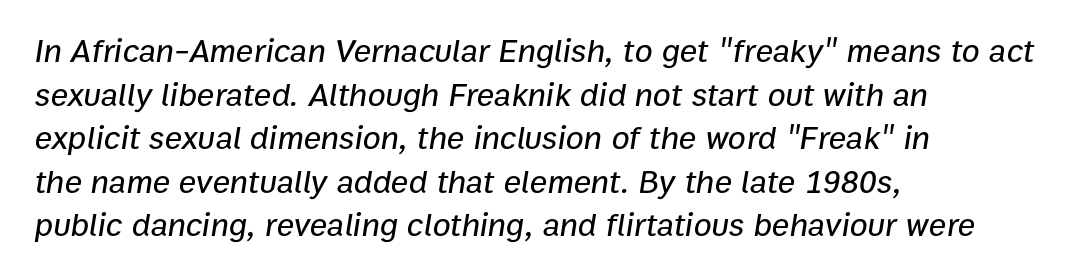
The image shows 33 px text type, italic (leaning right); set left-aligned, normal line spacing (1.32x), normal letter spacing, not underlined; low stroke contrast and a medium x-height.
